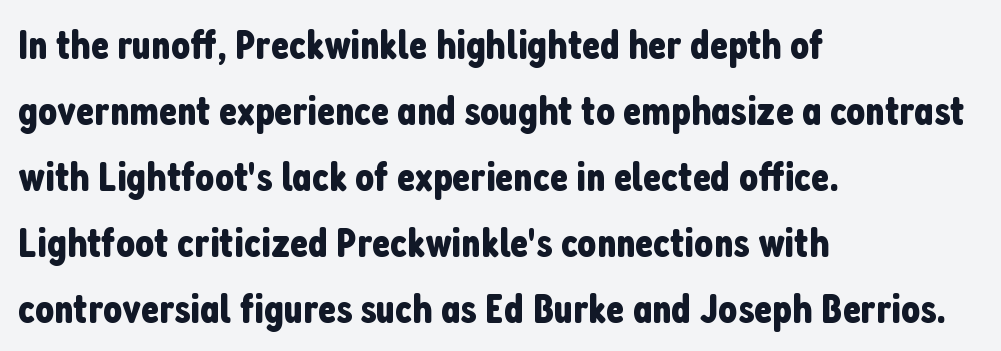
The image shows 42 px condensed sans-serif type, upright; set left-aligned, normal line spacing (1.57x), normal letter spacing, not underlined; low stroke contrast and a medium x-height.
